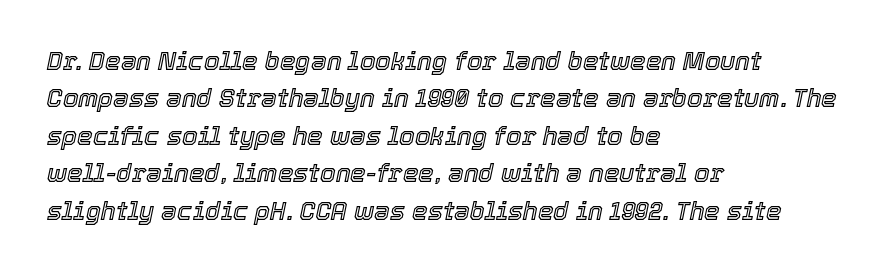
A typesetter would mark this as italic. Teacher's note: observe the even left margin — that is flush-left alignment. Lines of text with bare space underneath. The designer left line spacing at the default.
